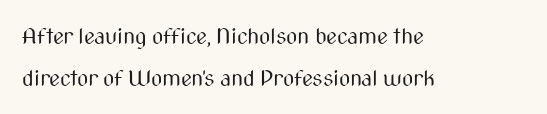
Q: Is the text bold? A: No.
Q: Is the text italic (slanted)? A: No, it is upright.
Q: Is the text underlined? A: No.
Q: How is the paragraph aligned? A: Left-aligned.
Q: Is the spacing between letters normal or unusually wide? A: Normal.
